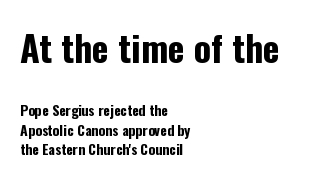
{"serif": "no", "italic": "no", "bold": "yes", "weight": "bold", "width": "condensed", "stroke_contrast": "low", "x_height": "medium", "monospaced": "no", "underline": "no", "align": "left", "line_spacing": "normal", "line_spacing_ratio": 1.4, "letter_spacing": "normal", "letter_spacing_em": 0.0, "larger_block": "first", "size_ratio": 2.57, "glyph_px": 36}
